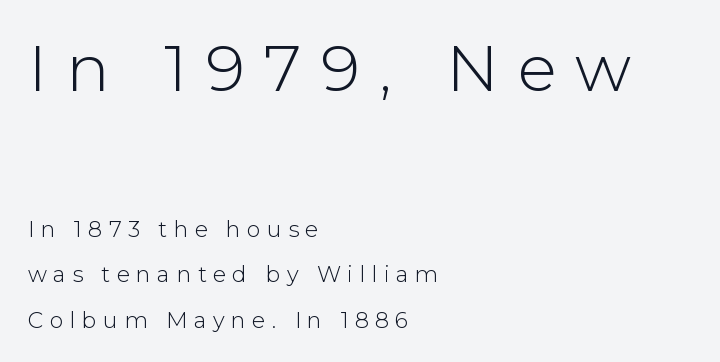
The image shows 65 px light sans-serif type, upright; set left-aligned, loose line spacing (2.07x), unusually wide letter spacing (+0.29 em), not underlined; the first (top) block is 2.95x larger; low stroke contrast and a medium x-height.
